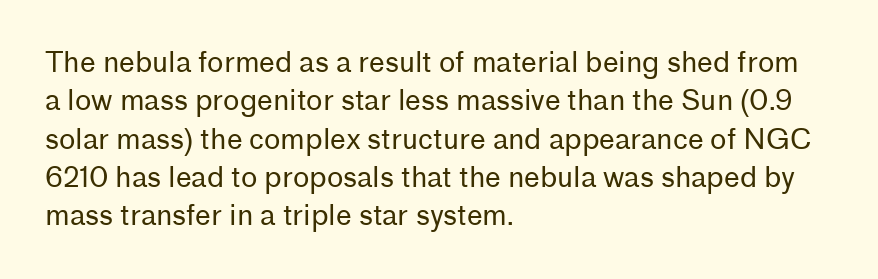
Q: Is the text bold? A: No.
Q: Is the text italic (slanted)? A: No, it is upright.
Q: Is the typeface a serif or a sans-serif typeface? A: Sans-serif.
Q: Is the text underlined? A: No.
Q: How is the paragraph aligned? A: Left-aligned.
Q: Is the spacing between letters normal or unusually wide? A: Normal.
Q: Is the spacing between lines tight, normal or loose? A: Normal.
Q: Width (condensed, normal, or wide)? A: Normal.
Q: Stroke contrast? A: Low.
Q: x-height? A: Medium.
Q: Monospaced? A: No.
